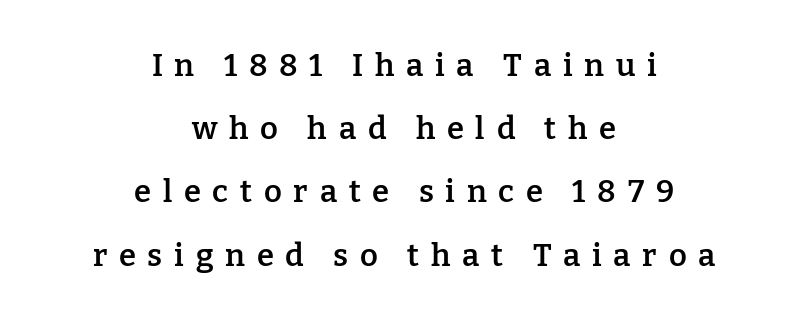
The image shows 31 px semibold serif type, upright; set centered, loose line spacing (2.04x), unusually wide letter spacing (+0.38 em), not underlined; low stroke contrast and a medium x-height.
